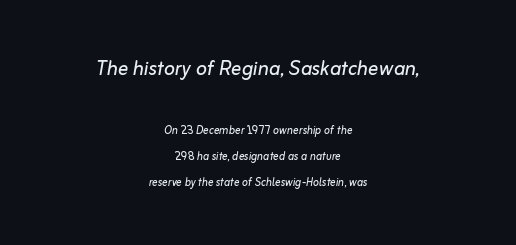
{"italic": "yes", "lean": "right", "slant_degrees": 10, "bold": "no", "underline": "no", "align": "center", "line_spacing_ratio": 1.88, "letter_spacing": "normal", "letter_spacing_em": 0.0, "larger_block": "first", "size_ratio": 1.86, "glyph_px": 26}
